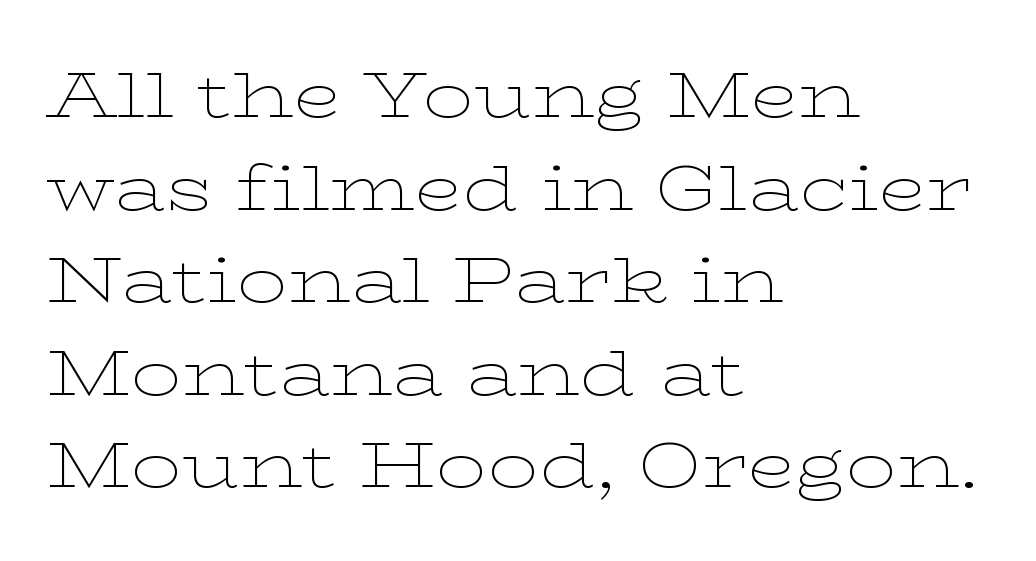
Q: Is the text bold? A: No.
Q: Is the text italic (slanted)? A: No, it is upright.
Q: Is the typeface a serif or a sans-serif typeface? A: Serif.
Q: Is the text underlined? A: No.
Q: How is the paragraph aligned? A: Left-aligned.
Q: Is the spacing between letters normal or unusually wide? A: Normal.
Q: Is the spacing between lines tight, normal or loose? A: Normal.
Q: Width (condensed, normal, or wide)? A: Wide.
Q: Stroke contrast? A: Low.
Q: x-height? A: Medium.
Q: Monospaced? A: No.
